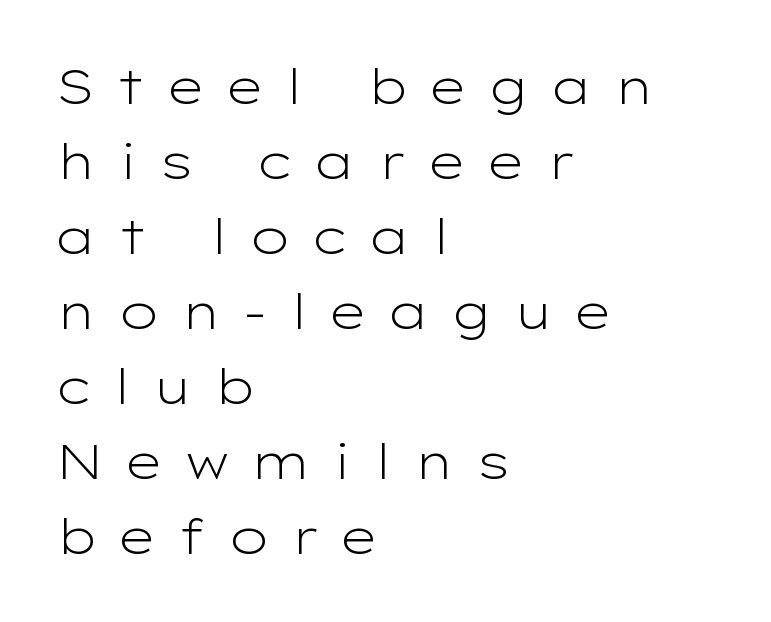
The image shows 49 px light, wide sans-serif type, upright; set left-aligned, normal line spacing (1.53x), unusually wide letter spacing (+0.42 em), not underlined; low stroke contrast and a medium x-height.
